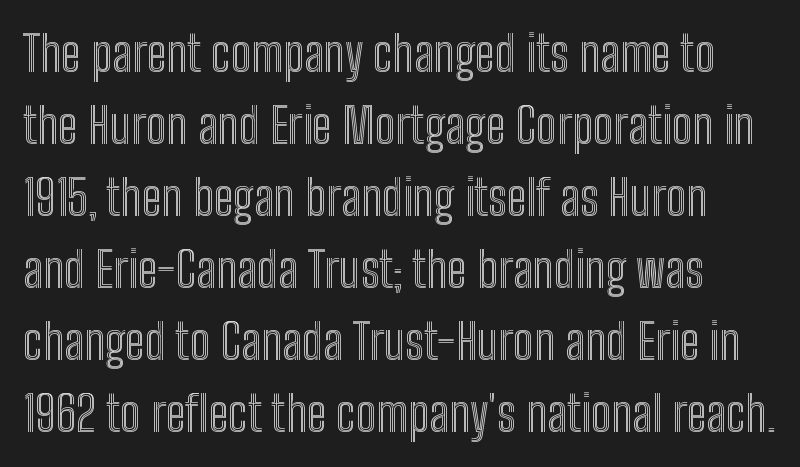
Q: Is the text italic (slanted)? A: No, it is upright.
Q: Is the text underlined? A: No.
Q: Is the spacing between letters normal or unusually wide? A: Normal.
Q: Is the spacing between lines tight, normal or loose? A: Normal.
Q: Width (condensed, normal, or wide)? A: Condensed.
Q: x-height? A: Medium.
Q: Monospaced? A: No.
